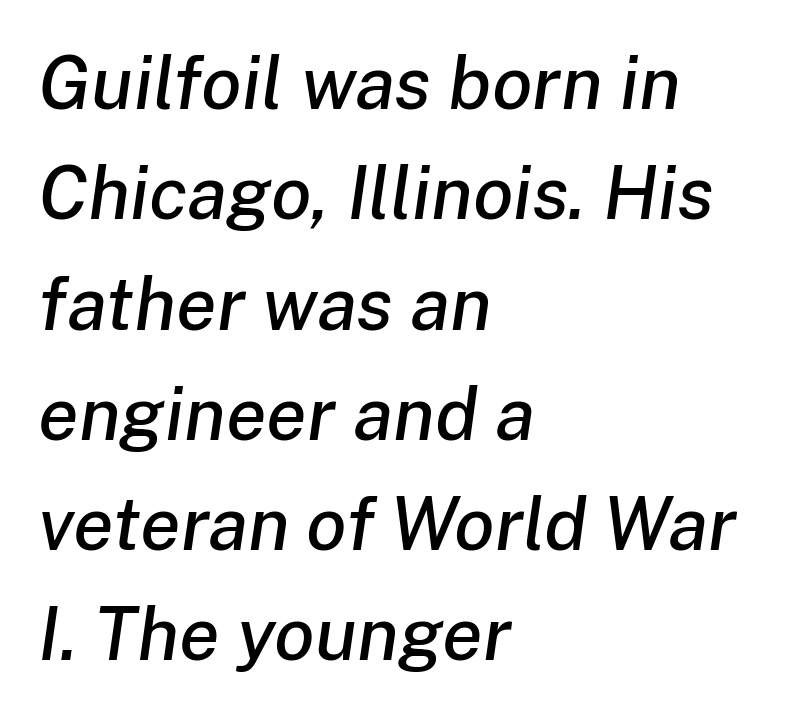
The image shows 74 px text type, italic (leaning right); set left-aligned, normal line spacing (1.49x), normal letter spacing, not underlined; low stroke contrast and a medium x-height.
